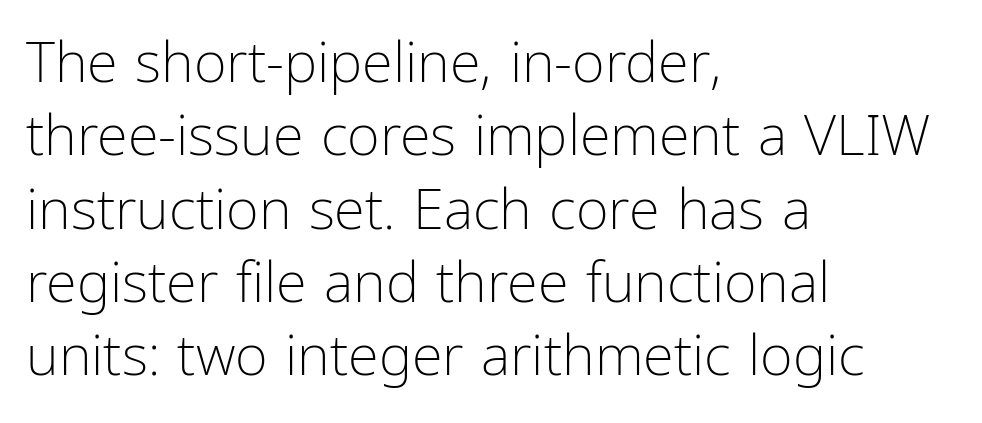
This rendering employs a face without finishing strokes, i.e., a sans-serif. Normally led — the rows are evenly, conventionally spaced. Italic: no, the glyphs are upright roman. All the whitespace from short lines collects on the right. The rendering uses natural spacing where letterforms have individual widths.
